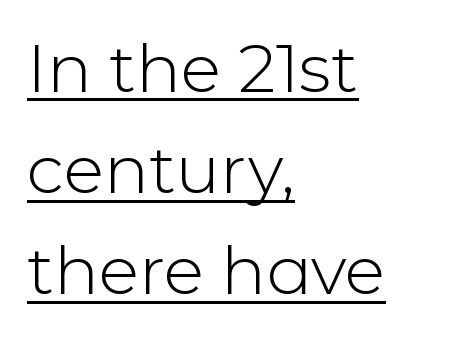
{"serif": "no", "italic": "no", "bold": "no", "weight": "light", "width": "normal", "stroke_contrast": "low", "x_height": "medium", "monospaced": "no", "underline": "yes", "align": "left", "line_spacing": "normal", "line_spacing_ratio": 1.51, "letter_spacing": "normal", "letter_spacing_em": 0.0, "glyph_px": 67}
